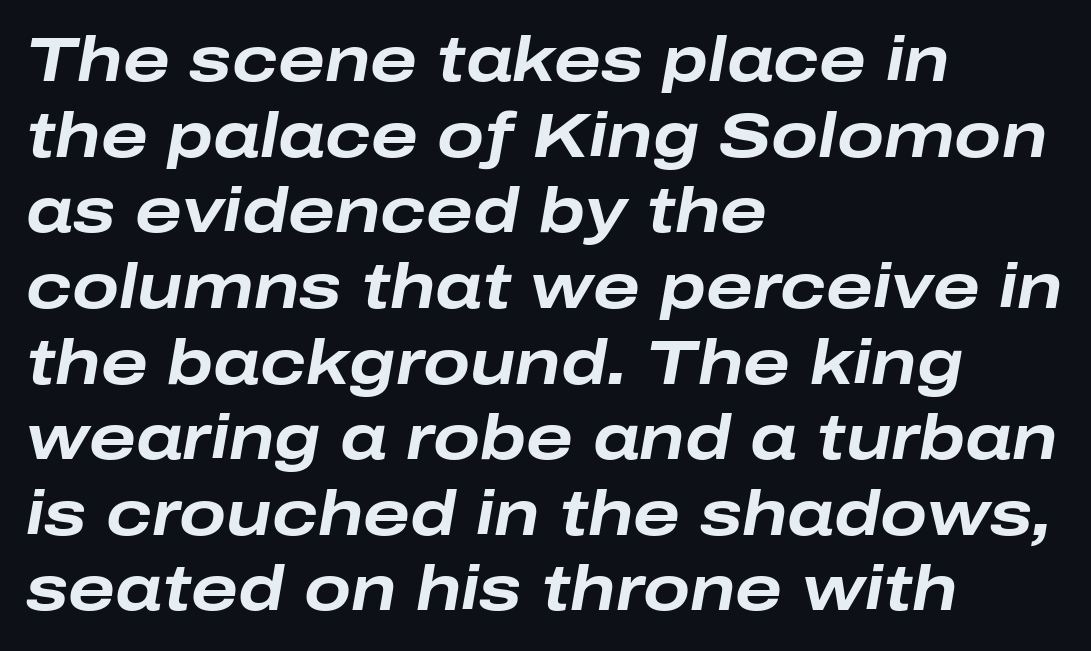
Clear beneath every line of the passage. This rendering leaves character spacing at its baseline value. The rendering anchors every line to the left-hand side. Slanted lettering throughout. Here the designer chose a conventional face with non-uniform glyph widths. A full-strength bold gives these letters their thick strokes.
